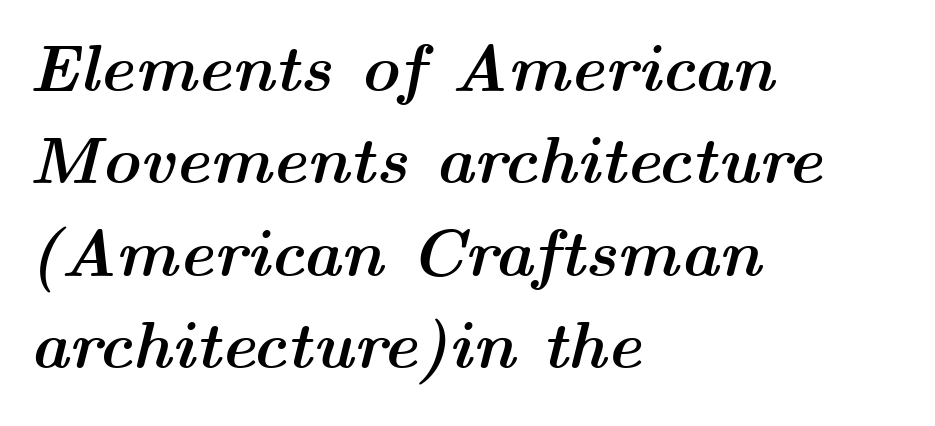
Q: Is the text bold? A: Yes.
Q: Is the text italic (slanted)? A: Yes, it leans right by about 14 degrees.
Q: Is the text underlined? A: No.
Q: How is the paragraph aligned? A: Left-aligned.
Q: Is the spacing between letters normal or unusually wide? A: Normal.
Q: Is the spacing between lines tight, normal or loose? A: Normal.
Q: Width (condensed, normal, or wide)? A: Wide.
Q: Stroke contrast? A: Medium.
Q: x-height? A: Medium.
Q: Monospaced? A: No.
